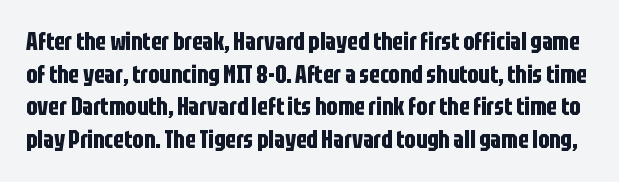
The image shows 24 px bold type, upright; set normal line spacing (1.36x), normal letter spacing, not underlined.
